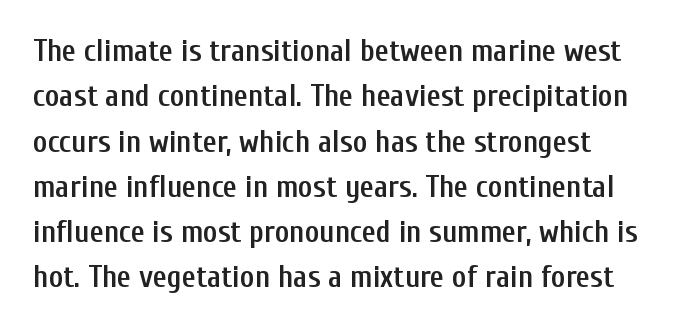
The image shows 31 px semibold, condensed sans-serif type, upright; set normal line spacing (1.46x), normal letter spacing, not underlined; low stroke contrast and a medium x-height.
